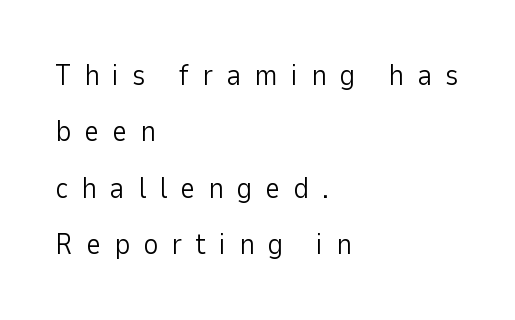
{"serif": "no", "italic": "no", "bold": "no", "weight": "light", "width": "normal", "stroke_contrast": "low", "x_height": "medium", "monospaced": "no", "underline": "no", "align": "left", "line_spacing": "loose", "line_spacing_ratio": 1.94, "letter_spacing": "wide", "letter_spacing_em": 0.45, "glyph_px": 29}
